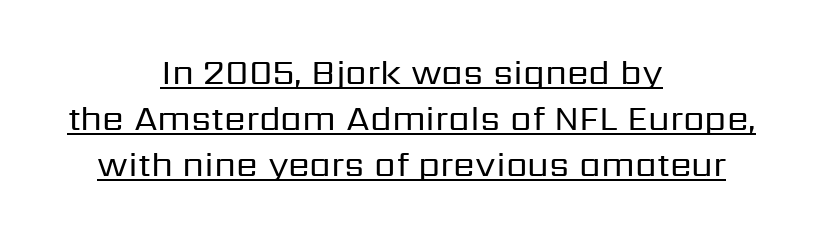
The image shows 35 px regular-weight sans-serif type, upright; set centered, normal line spacing (1.32x), normal letter spacing, underlined; low stroke contrast and a medium x-height.
